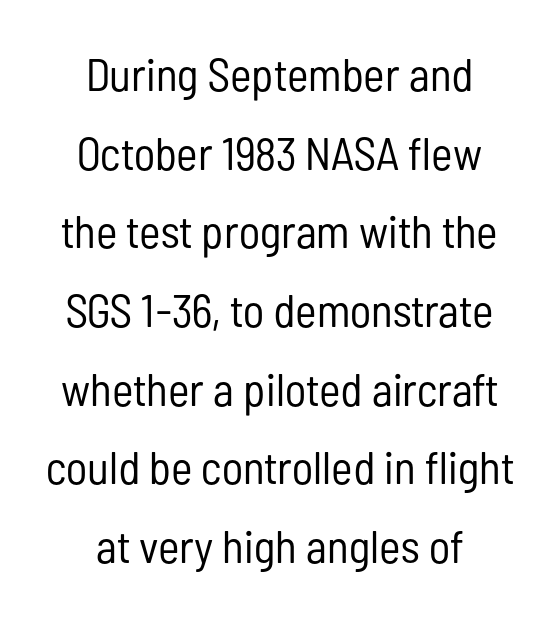
The image shows 46 px regular-weight, condensed sans-serif type, upright; set centered, line spacing 1.71x, normal letter spacing, not underlined; low stroke contrast and a medium x-height.
